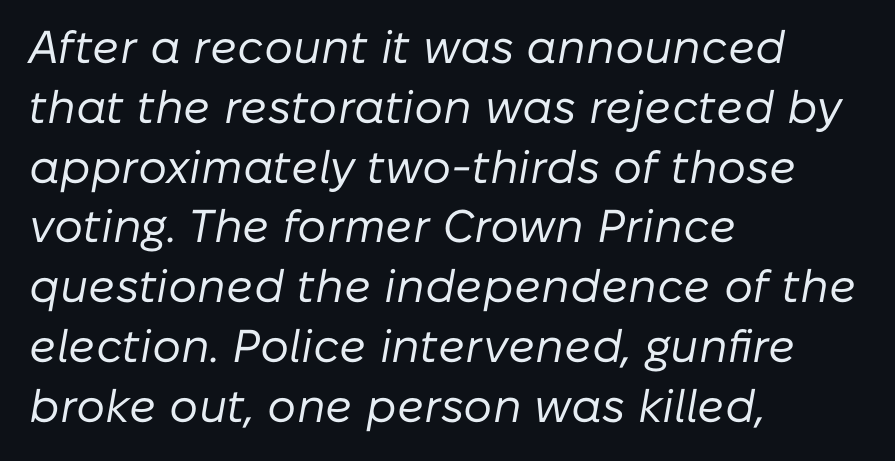
These lines keep a tight, regular rhythm from letter to letter. The specimen omits any rule beneath the text block's lines. This sample has the flowing, uneven cadence of proportional lettering. Students, observe: this is what conventionally led text looks like. Horizontal alignment here is leftward, the default for most running prose.
